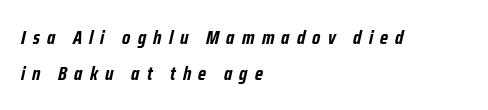
{"italic": "yes", "lean": "right", "slant_degrees": 12, "bold": "yes", "underline": "no", "align": "left", "line_spacing_ratio": 1.79, "letter_spacing": "wide", "letter_spacing_em": 0.36, "glyph_px": 20}
